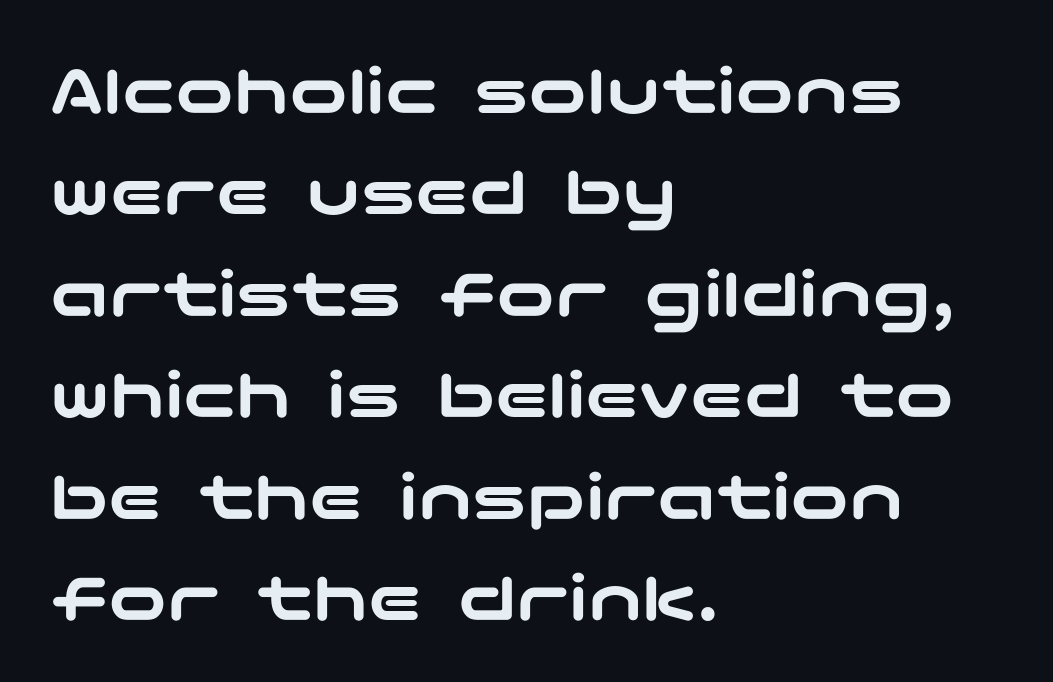
{"serif": "no", "italic": "no", "width": "wide", "stroke_contrast": "low", "x_height": "medium", "underline": "no", "align": "left", "line_spacing": "normal", "line_spacing_ratio": 1.39, "letter_spacing": "normal", "letter_spacing_em": 0.0, "glyph_px": 73}
